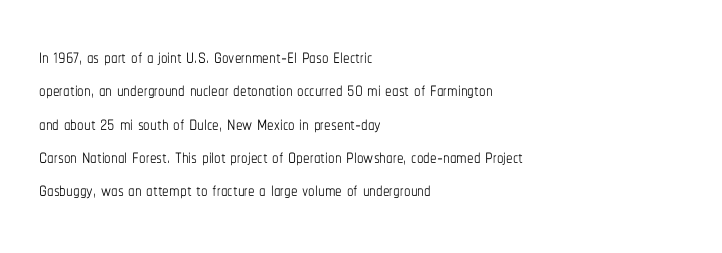
{"italic": "no", "bold": "no", "underline": "no", "align": "left", "line_spacing": "normal", "line_spacing_ratio": 1.28, "letter_spacing": "normal", "letter_spacing_em": 0.0, "glyph_px": 26}
